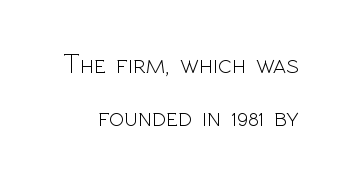
{"serif": "no", "italic": "no", "bold": "no", "weight": "light", "width": "normal", "x_height": "medium", "monospaced": "no", "underline": "no", "line_spacing_ratio": 1.89, "letter_spacing": "normal", "letter_spacing_em": 0.0, "glyph_px": 28}
